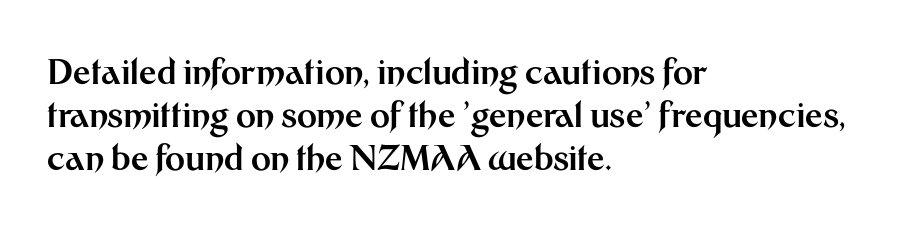
Q: Is the text bold? A: Yes.
Q: Is the text italic (slanted)? A: No, it is upright.
Q: Is the typeface a serif or a sans-serif typeface? A: Sans-serif.
Q: Is the text underlined? A: No.
Q: How is the paragraph aligned? A: Left-aligned.
Q: Is the spacing between letters normal or unusually wide? A: Normal.
Q: Is the spacing between lines tight, normal or loose? A: Normal.
Q: Width (condensed, normal, or wide)? A: Normal.
Q: Stroke contrast? A: Medium.
Q: x-height? A: Medium.
Q: Monospaced? A: No.
